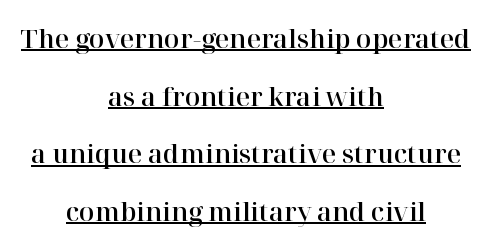
Q: Is the text italic (slanted)? A: No, it is upright.
Q: Is the text underlined? A: Yes.
Q: How is the paragraph aligned? A: Centered.
Q: Is the spacing between letters normal or unusually wide? A: Normal.
Q: Is the spacing between lines tight, normal or loose? A: Loose.
